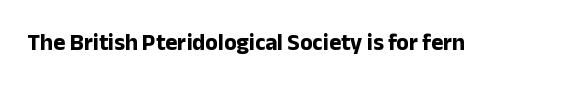
The image shows 23 px bold type, upright; set normal letter spacing, not underlined.
